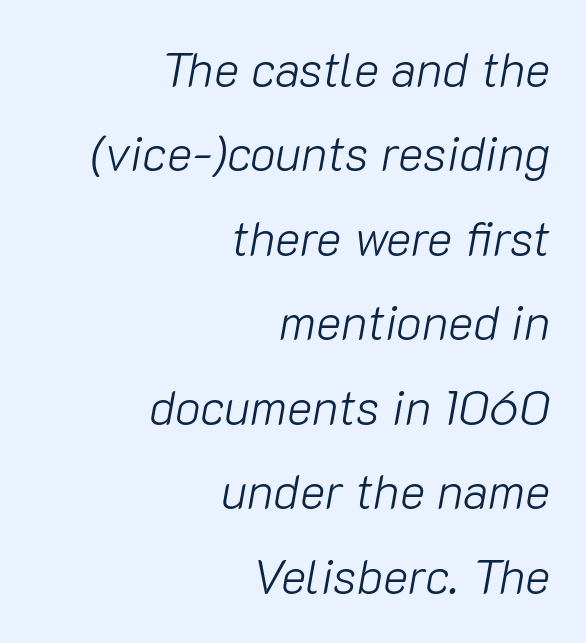
Rule under the text: the space is simply empty. Caption: face not bold, strokes unweighted. Which margin do the lines hug? The right one — the left edge is uneven. An italicized treatment has been applied to the whole sample. Characters follow at the spacing the type designer built in. The passage shown is typed in a proportional face where columns would drift.
